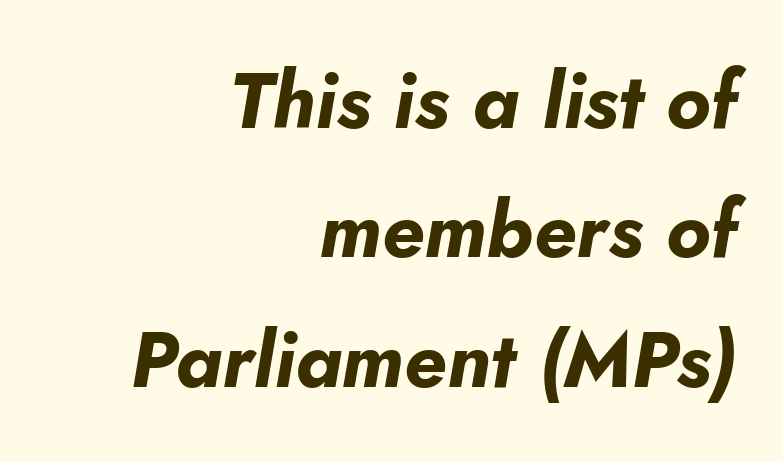
This sample keeps an unexceptional amount of space between lines. Standard letterfit; no display-style spreading of the glyphs. Which margin do the lines hug? The right one — the left edge is uneven. Designer's note — italics engaged. The passage shown is typed in a proportional face where columns would drift.
